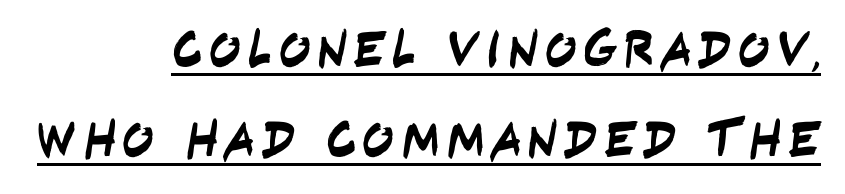
The image shows 53 px condensed sans-serif type; set right-aligned, normal line spacing (1.69x), underlined; low stroke contrast and a large x-height.
